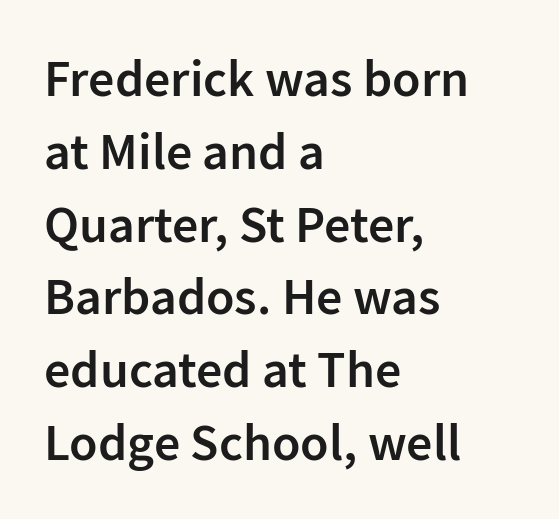
{"serif": "no", "italic": "no", "bold": "semi", "weight": "semibold", "width": "normal", "stroke_contrast": "low", "x_height": "medium", "monospaced": "no", "underline": "no", "align": "left", "line_spacing": "normal", "line_spacing_ratio": 1.4, "letter_spacing": "normal", "letter_spacing_em": 0.0, "glyph_px": 52}
